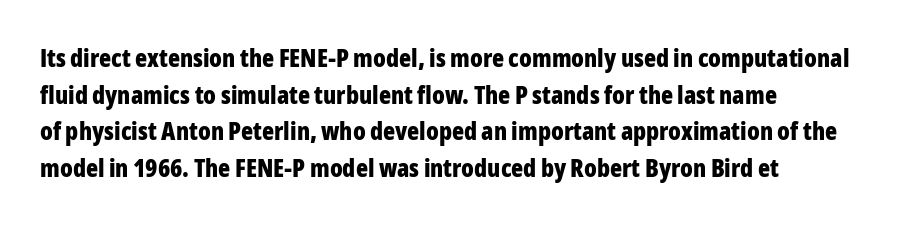
Q: Is the text bold? A: Yes.
Q: Is the text italic (slanted)? A: No, it is upright.
Q: Is the text underlined? A: No.
Q: How is the paragraph aligned? A: Left-aligned.
Q: Is the spacing between letters normal or unusually wide? A: Normal.
Q: Is the spacing between lines tight, normal or loose? A: Normal.
